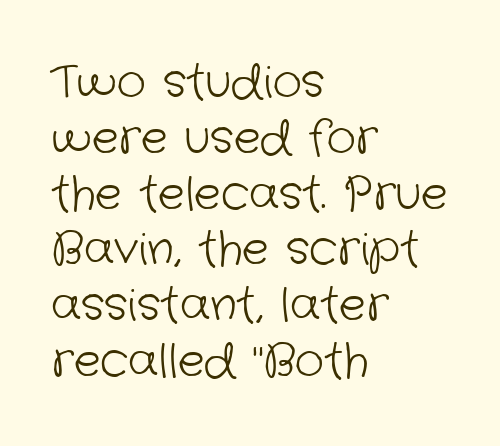
Varying glyph widths throughout — classic text-font behaviour. The cut favours lightness, reaching ordinary text weight at its darkest. A student would call this left alignment; a typographer would say flush left, rag right. Does extra space separate the letters? No, they use regular spacing. No word sits above an underline.
